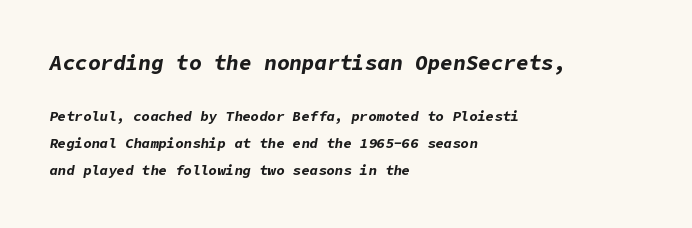
Q: Is the text bold? A: Yes.
Q: Is the text italic (slanted)? A: Yes, it leans right by about 9 degrees.
Q: Is the text underlined? A: No.
Q: How is the paragraph aligned? A: Left-aligned.
Q: Is the spacing between letters normal or unusually wide? A: Normal.
Q: Is the spacing between lines tight, normal or loose? A: Loose.
Q: Which block of text is set in a larger size, the first (top) or the second (bottom)? A: The first (top) one.
